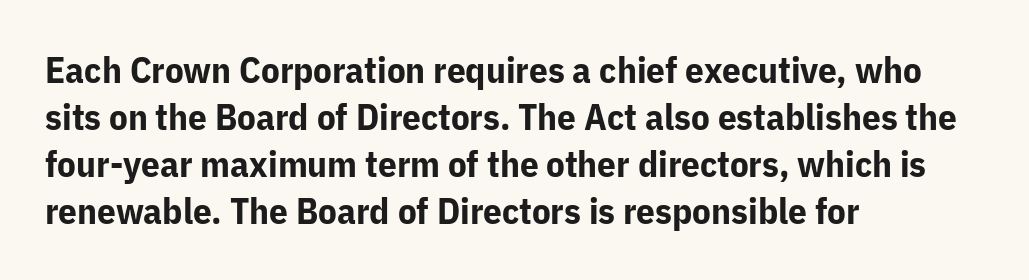
Q: Is the text bold? A: Yes.
Q: Is the text italic (slanted)? A: No, it is upright.
Q: Is the typeface a serif or a sans-serif typeface? A: Sans-serif.
Q: Is the text underlined? A: No.
Q: How is the paragraph aligned? A: Left-aligned.
Q: Is the spacing between letters normal or unusually wide? A: Normal.
Q: Is the spacing between lines tight, normal or loose? A: Normal.
Q: Width (condensed, normal, or wide)? A: Normal.
Q: Stroke contrast? A: Low.
Q: x-height? A: Medium.
Q: Monospaced? A: No.
